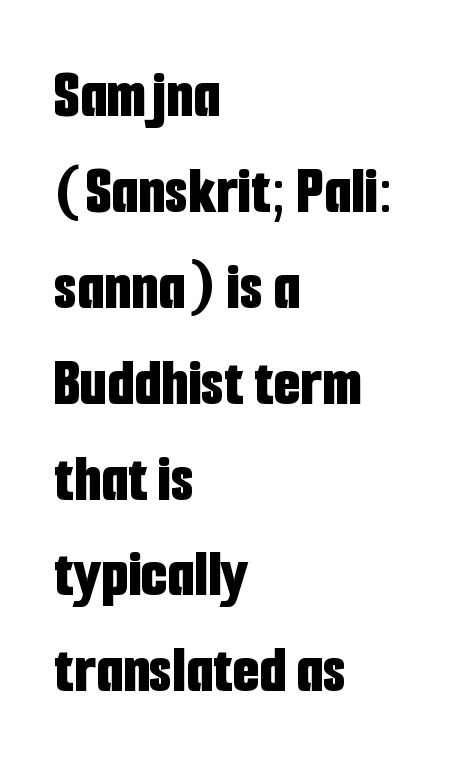
Whoever set this chose a conventional vertical rhythm. Type without underlining. In terms of weight, the rendering is a true, heavy bold. Do the characters align in a grid? No, the font is proportional.
